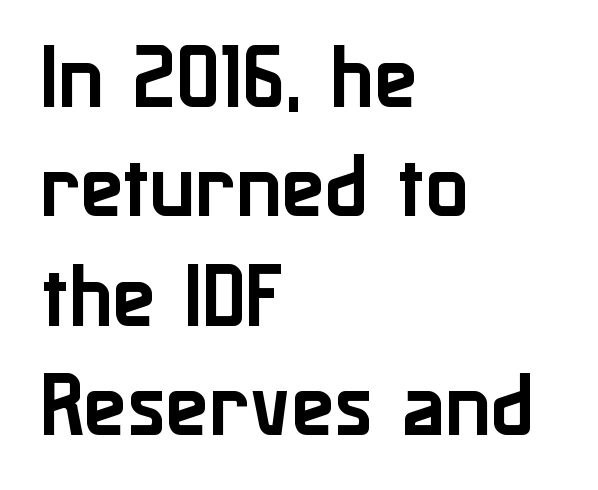
The image shows 71 px sans-serif type, upright; set left-aligned, normal line spacing (1.54x), normal letter spacing, not underlined; low stroke contrast and a medium x-height.
